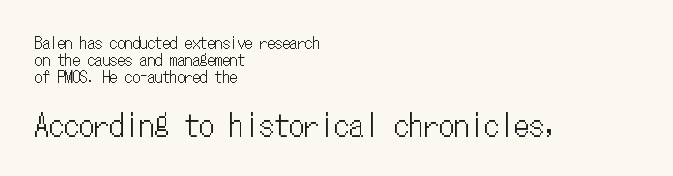
{"italic": "no", "width": "condensed", "stroke_contrast": "low", "x_height": "medium", "monospaced": "yes", "underline": "no", "align": "left", "line_spacing": "tight", "line_spacing_ratio": 1.13, "letter_spacing": "normal", "letter_spacing_em": 0.0, "larger_block": "second", "size_ratio": 2.0, "glyph_px": 30}
